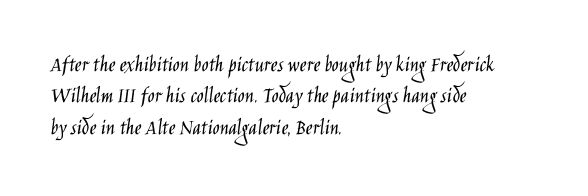
Q: Is the text bold? A: No.
Q: Is the text italic (slanted)? A: Yes.
Q: Is the text underlined? A: No.
Q: How is the paragraph aligned? A: Left-aligned.
Q: Is the spacing between letters normal or unusually wide? A: Normal.
Q: Is the spacing between lines tight, normal or loose? A: Normal.
